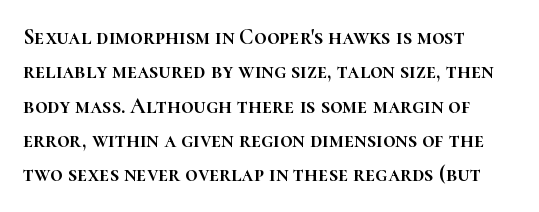
Q: Is the text italic (slanted)? A: No, it is upright.
Q: Is the text underlined? A: No.
Q: How is the paragraph aligned? A: Left-aligned.
Q: Is the spacing between letters normal or unusually wide? A: Normal.
Q: Is the spacing between lines tight, normal or loose? A: Normal.
